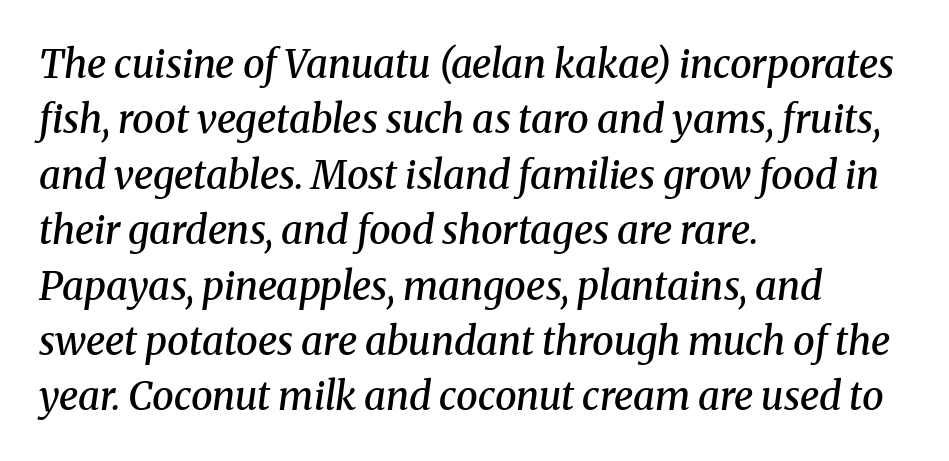
{"serif": "yes", "italic": "yes", "lean": "right", "slant_degrees": 8, "bold": "semi", "weight": "semibold", "width": "normal", "stroke_contrast": "medium", "x_height": "medium", "monospaced": "no", "underline": "no", "align": "left", "line_spacing": "normal", "line_spacing_ratio": 1.42, "letter_spacing": "normal", "letter_spacing_em": 0.0, "glyph_px": 39}
